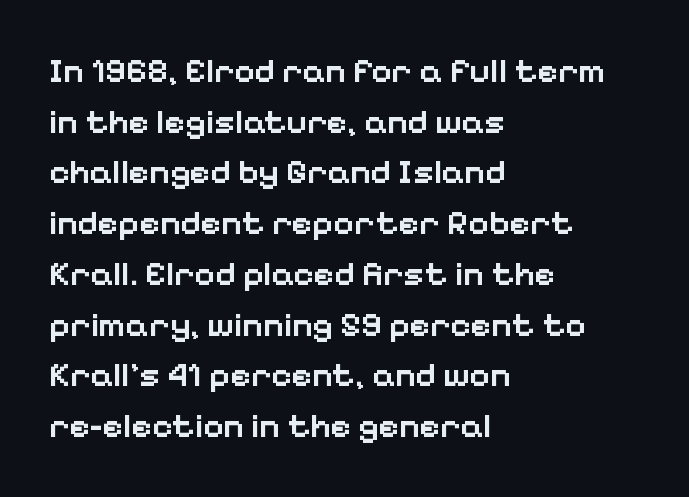
Q: Is the text bold? A: Semi-bold.
Q: Is the text italic (slanted)? A: No, it is upright.
Q: Is the typeface a serif or a sans-serif typeface? A: Sans-serif.
Q: Is the text underlined? A: No.
Q: How is the paragraph aligned? A: Left-aligned.
Q: Is the spacing between letters normal or unusually wide? A: Normal.
Q: Is the spacing between lines tight, normal or loose? A: Normal.
Q: Width (condensed, normal, or wide)? A: Normal.
Q: Stroke contrast? A: Low.
Q: x-height? A: Medium.
Q: Monospaced? A: No.
